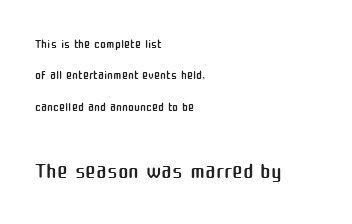
Visually the block forms a straight wall on the left and a jagged coastline on the right. Look at the glyph heights: the lower group is clearly the bigger setting. Posture: vertical. No word sits above an underline. The face looks like a standard text weight, possibly lighter. Default kerning and tracking; the words read as compact shapes.
